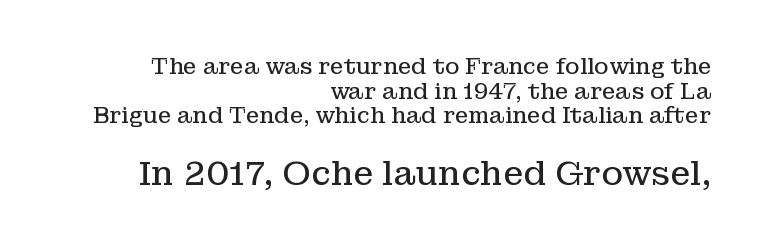
Q: Is the text bold? A: No.
Q: Is the text italic (slanted)? A: No, it is upright.
Q: Is the typeface a serif or a sans-serif typeface? A: Serif.
Q: Is the text underlined? A: No.
Q: How is the paragraph aligned? A: Right-aligned.
Q: Is the spacing between letters normal or unusually wide? A: Normal.
Q: Is the spacing between lines tight, normal or loose? A: Tight.
Q: Which block of text is set in a larger size, the first (top) or the second (bottom)? A: The second (bottom) one.
Q: Width (condensed, normal, or wide)? A: Normal.
Q: Stroke contrast? A: Low.
Q: x-height? A: Medium.
Q: Monospaced? A: No.
